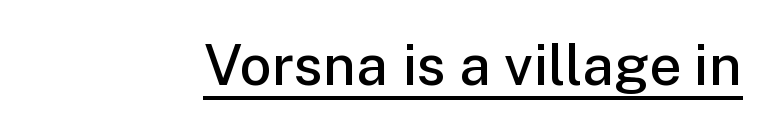
{"serif": "no", "italic": "no", "bold": "semi", "weight": "semibold", "width": "normal", "stroke_contrast": "low", "x_height": "medium", "monospaced": "no", "underline": "yes", "letter_spacing": "normal", "letter_spacing_em": 0.0, "glyph_px": 57}
